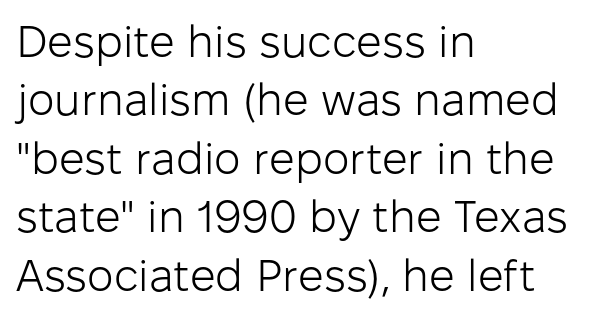
{"serif": "no", "italic": "no", "bold": "no", "weight": "light", "width": "normal", "stroke_contrast": "low", "x_height": "medium", "monospaced": "no", "underline": "no", "align": "left", "line_spacing": "normal", "line_spacing_ratio": 1.3, "letter_spacing": "normal", "letter_spacing_em": 0.0, "glyph_px": 45}
